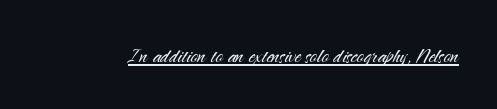
{"bold": "no", "underline": "yes", "letter_spacing": "normal", "letter_spacing_em": 0.0, "glyph_px": 25}
